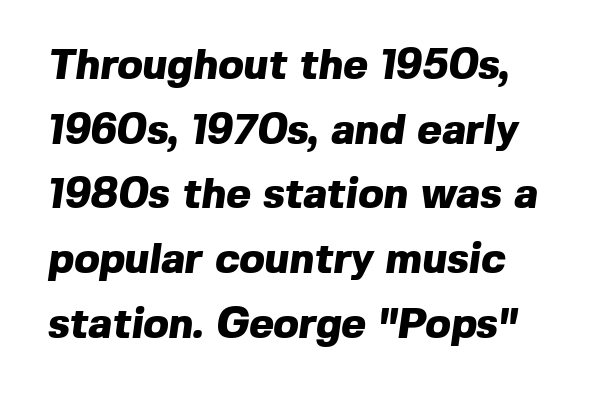
{"serif": "no", "bold": "yes", "weight": "heavy", "width": "normal", "x_height": "medium", "monospaced": "no", "underline": "no", "align": "left", "line_spacing": "normal", "line_spacing_ratio": 1.54, "letter_spacing": "normal", "letter_spacing_em": 0.0, "glyph_px": 42}
